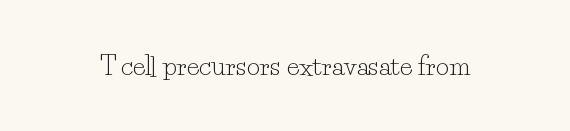
Q: Is the text bold? A: No.
Q: Is the text italic (slanted)? A: No, it is upright.
Q: Is the text underlined? A: No.
Q: Is the spacing between letters normal or unusually wide? A: Normal.
